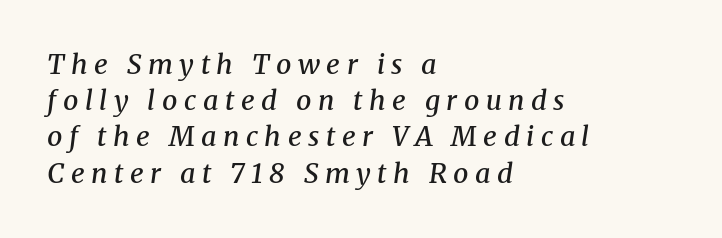
{"italic": "yes", "lean": "right", "slant_degrees": 8, "bold": "semi", "underline": "no", "align": "left", "line_spacing": "normal", "line_spacing_ratio": 1.34, "letter_spacing": "wide", "letter_spacing_em": 0.24, "glyph_px": 27}
